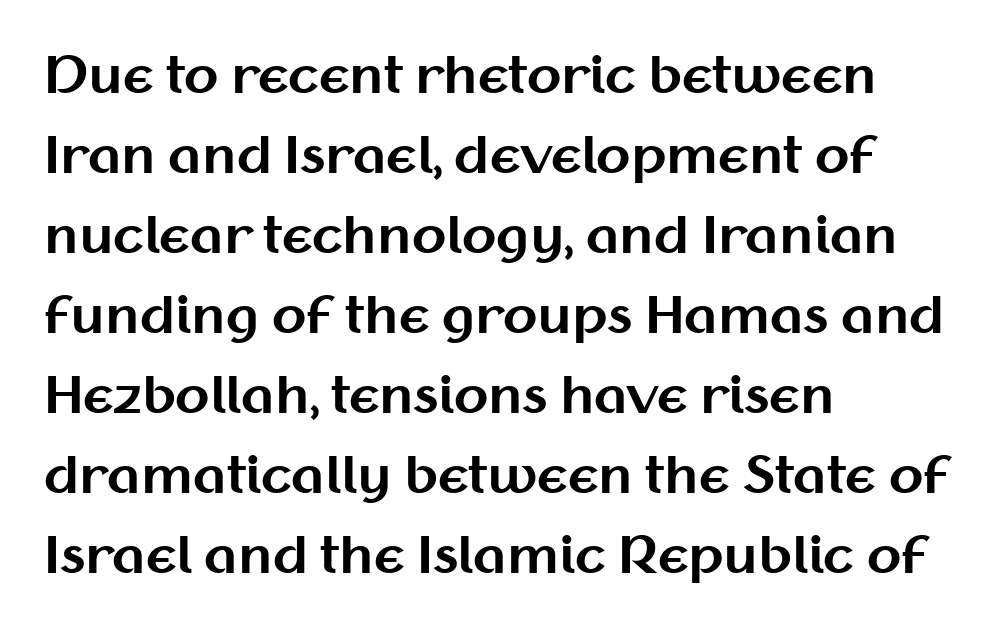
Q: Is the text bold? A: Yes.
Q: Is the text italic (slanted)? A: No, it is upright.
Q: Is the typeface a serif or a sans-serif typeface? A: Sans-serif.
Q: Is the text underlined? A: No.
Q: How is the paragraph aligned? A: Left-aligned.
Q: Is the spacing between letters normal or unusually wide? A: Normal.
Q: Is the spacing between lines tight, normal or loose? A: Normal.
Q: Width (condensed, normal, or wide)? A: Normal.
Q: Stroke contrast? A: Medium.
Q: x-height? A: Medium.
Q: Monospaced? A: No.
